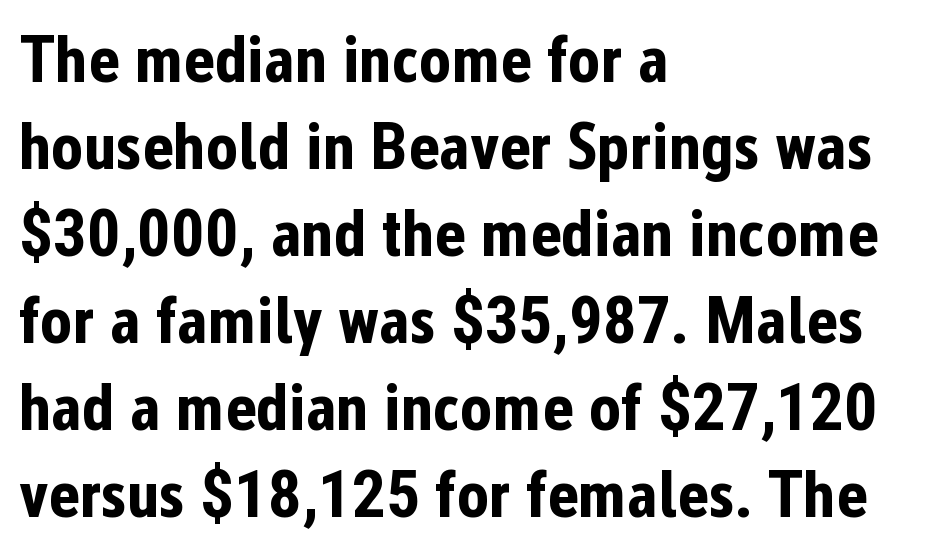
Q: Is the text bold? A: Yes.
Q: Is the text italic (slanted)? A: No, it is upright.
Q: Is the typeface a serif or a sans-serif typeface? A: Sans-serif.
Q: Is the text underlined? A: No.
Q: How is the paragraph aligned? A: Left-aligned.
Q: Is the spacing between letters normal or unusually wide? A: Normal.
Q: Is the spacing between lines tight, normal or loose? A: Normal.
Q: Width (condensed, normal, or wide)? A: Condensed.
Q: Stroke contrast? A: Low.
Q: x-height? A: Medium.
Q: Monospaced? A: No.
